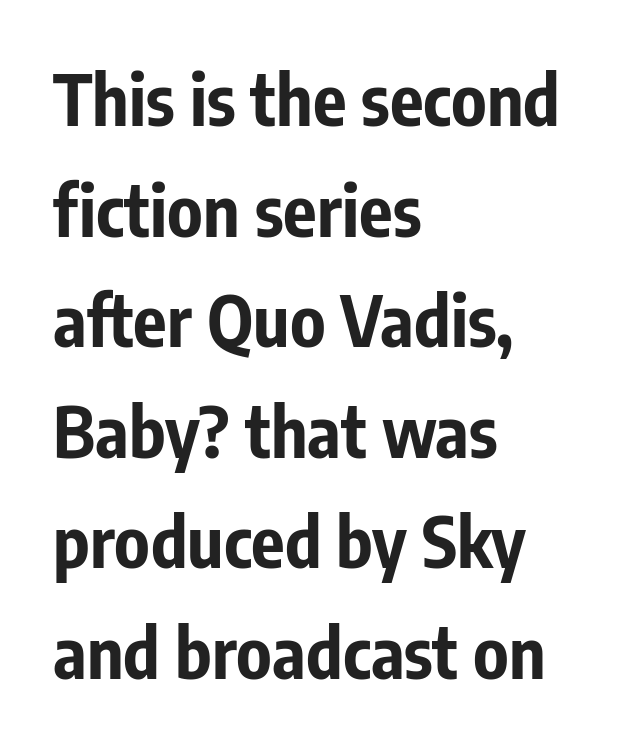
Spacing between characters is what you'd get straight out of the box. The vertical gap from one line to the next is medium. I'd call this a sans setting — the letters go barefoot. Characters remain perfectly vertical along every line. Every letter is thick-stroked: bold, no question. Rule under the text: the space is simply empty.
